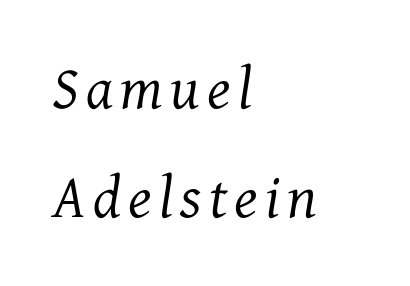
Typographically, this falls in the serif category. The face used here is proportionally spaced, like ordinary book or web type. This sample is left-justified, so line endings fall wherever the words run out. Italic? Definitely — the glyphs are oblique. Compared with a typical body face, this is equally light or lighter still.
